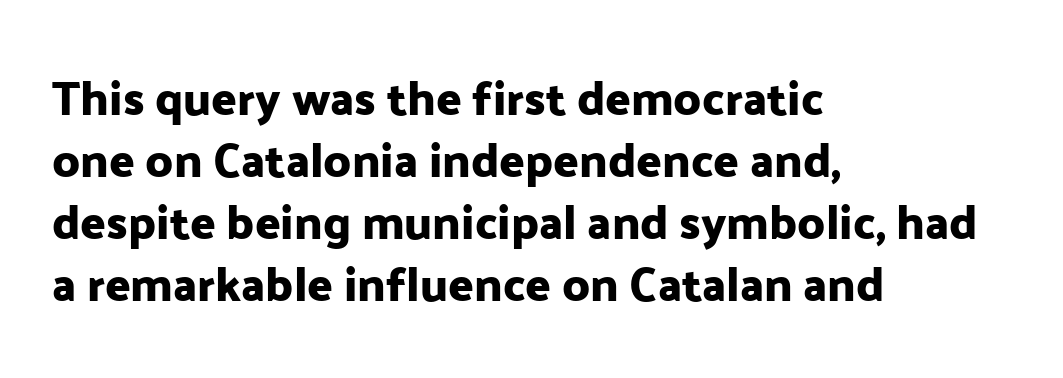
The image shows 47 px sans-serif type, upright; set left-aligned, normal line spacing (1.32x), normal letter spacing, not underlined; low stroke contrast and a medium x-height.
